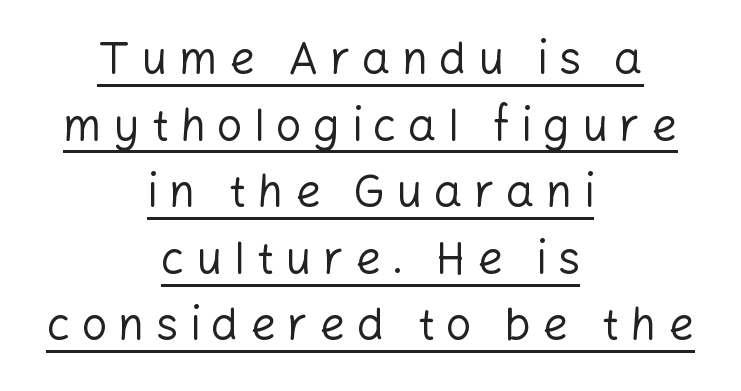
Q: Is the text bold? A: No.
Q: Is the text italic (slanted)? A: No, it is upright.
Q: Is the typeface a serif or a sans-serif typeface? A: Sans-serif.
Q: Is the text underlined? A: Yes.
Q: How is the paragraph aligned? A: Centered.
Q: Is the spacing between letters normal or unusually wide? A: Unusually wide.
Q: Is the spacing between lines tight, normal or loose? A: Normal.
Q: Width (condensed, normal, or wide)? A: Normal.
Q: Stroke contrast? A: Low.
Q: x-height? A: Medium.
Q: Monospaced? A: No.
